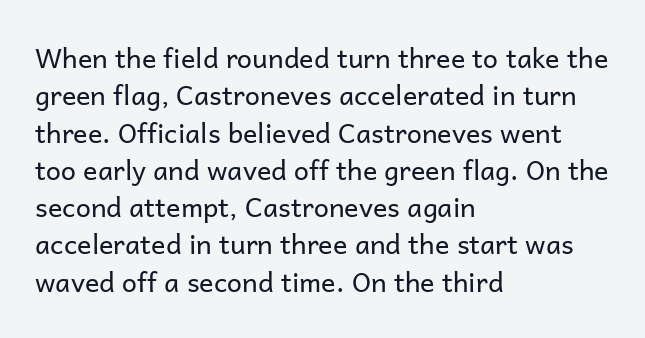
The image shows 27 px text type, upright; set left-aligned, normal line spacing (1.38x), normal letter spacing, not underlined.
